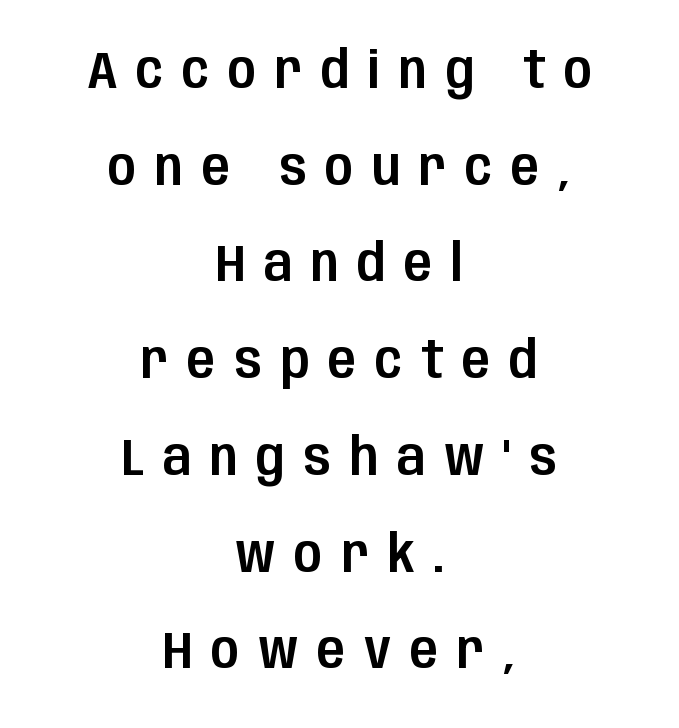
The baseline area is clear. One-word summary of the alignment: center. Short note: letters widely spaced. The specimen reads as upright at a glance. Nope, no serifs anywhere on these letters. Each letter keeps its own natural width here, so spacing adapts to shape.
